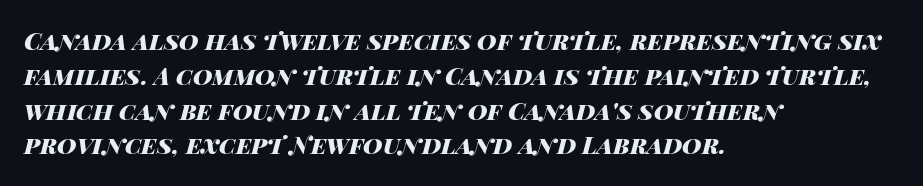
Each line starts at the same left margin while the right side varies. The rows are spaced the way most documents space them. The horizontal fit of the characters is conventional and even. Its strokes are broad and dark, the hallmark of bold type. Notice how the stems are inclined rather than vertical — that's the hallmark of italics.
